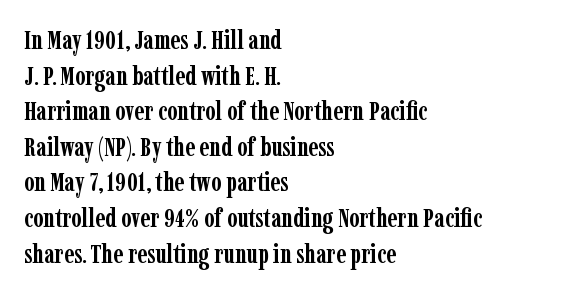
{"italic": "no", "bold": "yes", "underline": "no", "align": "left", "line_spacing": "normal", "line_spacing_ratio": 1.37, "letter_spacing": "normal", "letter_spacing_em": 0.0, "glyph_px": 26}
